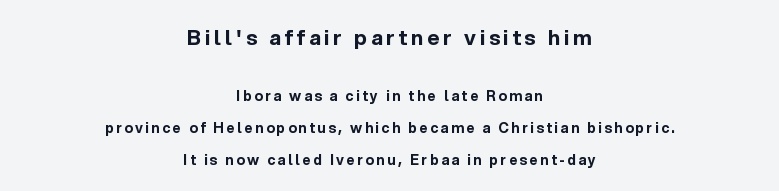
{"italic": "no", "bold": "yes", "underline": "no", "align": "center", "line_spacing": "loose", "line_spacing_ratio": 2.26, "larger_block": "first", "size_ratio": 1.5, "glyph_px": 21}
